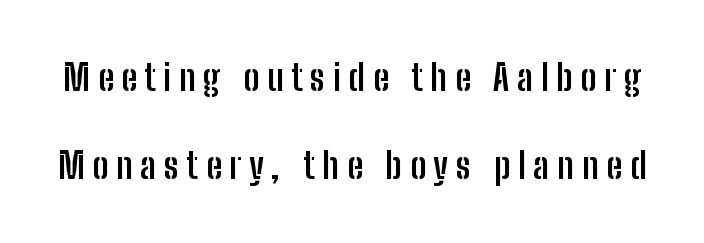
The image shows 36 px semibold, condensed sans-serif type, upright; set loose line spacing (2.45x), unusually wide letter spacing (+0.21 em), not underlined; low stroke contrast and a medium x-height.
